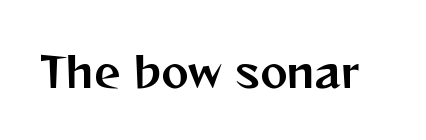
Q: Is the text italic (slanted)? A: No, it is upright.
Q: Is the typeface a serif or a sans-serif typeface? A: Sans-serif.
Q: Is the text underlined? A: No.
Q: Is the spacing between letters normal or unusually wide? A: Normal.
Q: Width (condensed, normal, or wide)? A: Normal.
Q: Stroke contrast? A: Medium.
Q: x-height? A: Medium.
Q: Monospaced? A: No.
